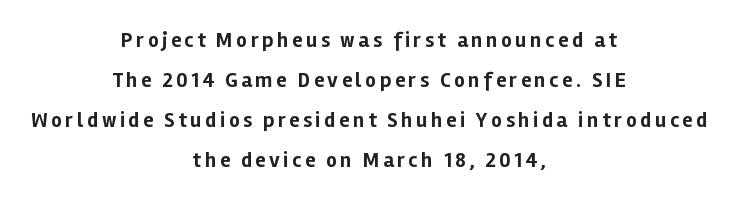
{"italic": "no", "bold": "yes", "underline": "no", "align": "center", "line_spacing": "loose", "line_spacing_ratio": 1.91, "glyph_px": 21}
